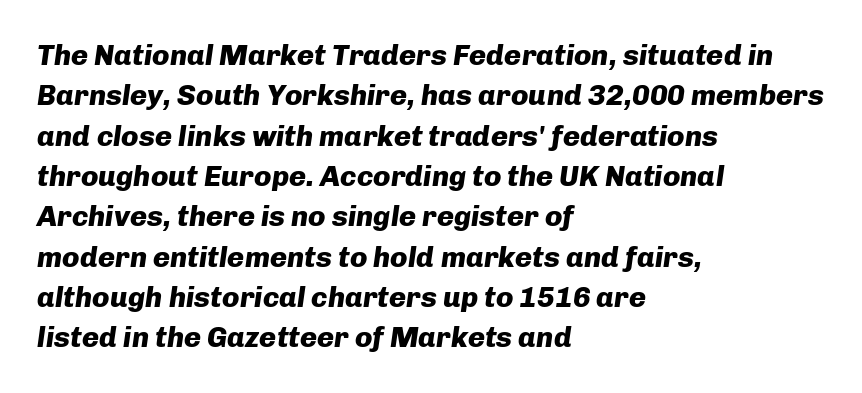
{"italic": "yes", "lean": "right", "slant_degrees": 8, "bold": "yes", "weight": "heavy", "width": "normal", "stroke_contrast": "low", "x_height": "medium", "monospaced": "no", "underline": "no", "align": "left", "line_spacing": "normal", "line_spacing_ratio": 1.39, "letter_spacing": "normal", "letter_spacing_em": 0.0, "glyph_px": 29}
